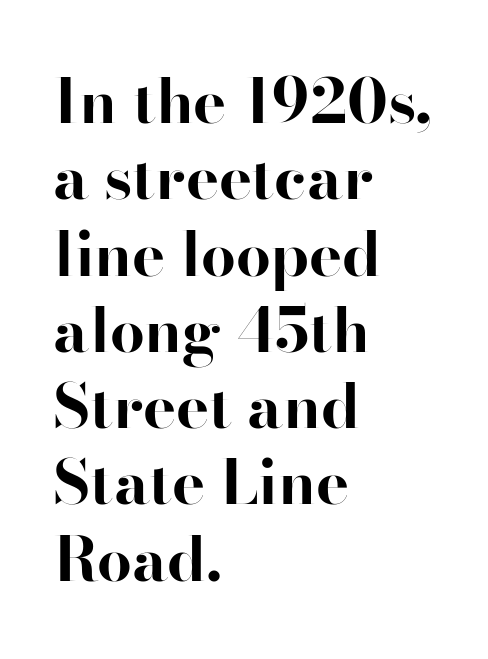
Q: Is the text bold? A: Yes.
Q: Is the text italic (slanted)? A: No, it is upright.
Q: Is the typeface a serif or a sans-serif typeface? A: Serif.
Q: Is the text underlined? A: No.
Q: How is the paragraph aligned? A: Left-aligned.
Q: Is the spacing between letters normal or unusually wide? A: Normal.
Q: Width (condensed, normal, or wide)? A: Normal.
Q: Stroke contrast? A: High.
Q: x-height? A: Small.
Q: Monospaced? A: No.
